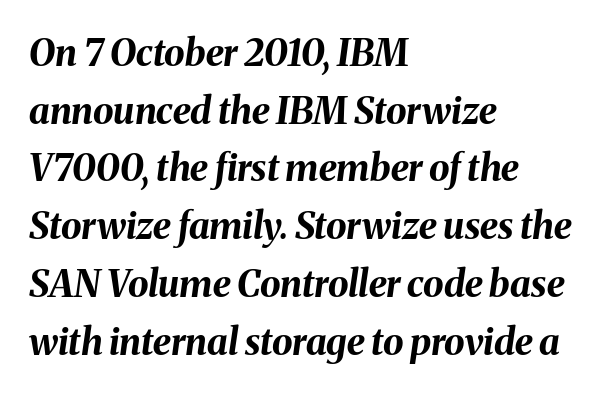
{"italic": "yes", "lean": "right", "slant_degrees": 8, "bold": "yes", "weight": "bold", "width": "normal", "stroke_contrast": "medium", "x_height": "medium", "monospaced": "no", "underline": "no", "align": "left", "line_spacing": "normal", "line_spacing_ratio": 1.56, "letter_spacing": "normal", "letter_spacing_em": 0.0, "glyph_px": 37}
